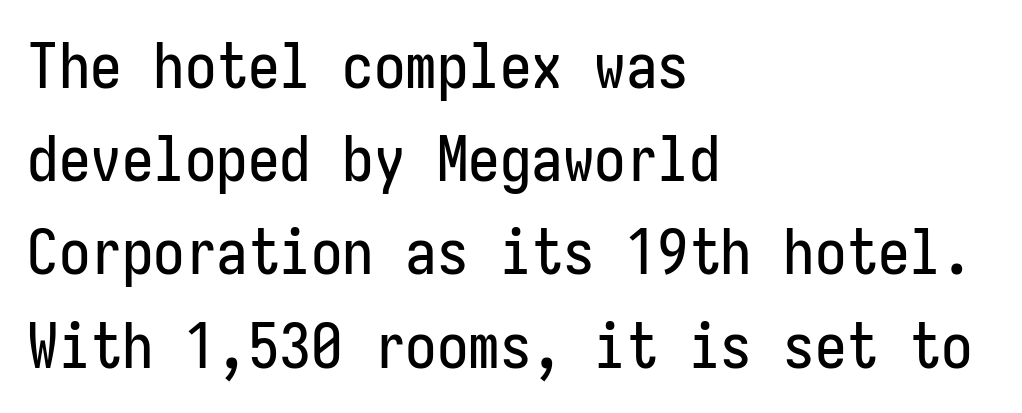
This is sans-serif lettering, the kind often seen on screens and signage. The text block is weighted toward the left margin, trailing off unevenly rightward. A bare baseline throughout the passage. Observe the ordinary spacing: letters are neighbours, not strangers. This is roman type, the default non-slanted kind.
